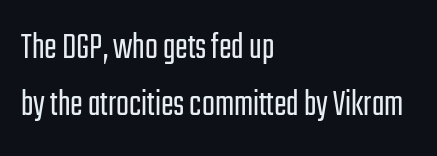
{"serif": "no", "italic": "no", "bold": "no", "weight": "light", "width": "condensed", "stroke_contrast": "low", "x_height": "medium", "monospaced": "no", "underline": "no", "align": "left", "line_spacing": "normal", "line_spacing_ratio": 1.51, "letter_spacing": "normal", "letter_spacing_em": 0.0, "glyph_px": 38}
